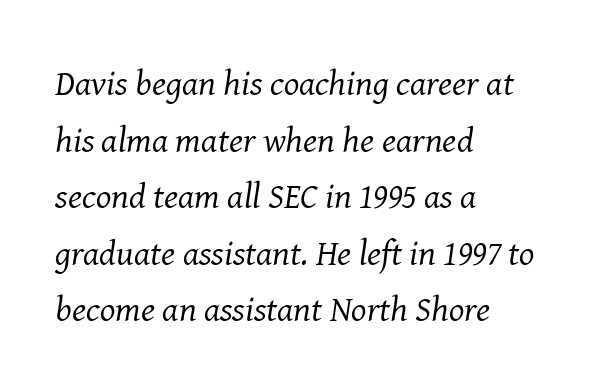
{"serif": "yes", "italic": "yes", "lean": "right", "slant_degrees": 8, "bold": "no", "weight": "regular", "width": "normal", "stroke_contrast": "medium", "x_height": "medium", "monospaced": "no", "underline": "no", "align": "left", "line_spacing": "normal", "line_spacing_ratio": 1.57, "letter_spacing": "normal", "letter_spacing_em": 0.0, "glyph_px": 36}
